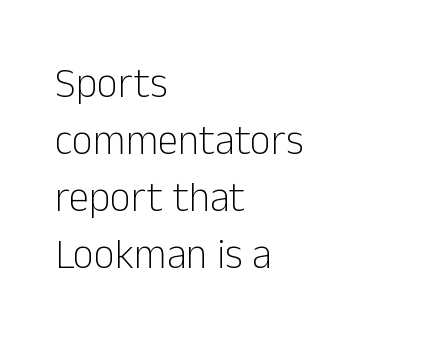
Caption: multi-line text, flush left, ragged right. The rendering shows plain stroke endings on the letterforms — a sans-serif design. Think standard paragraph weight, or any step lighter than that. Regular leading. The rendering keeps characters at their native spacing.
